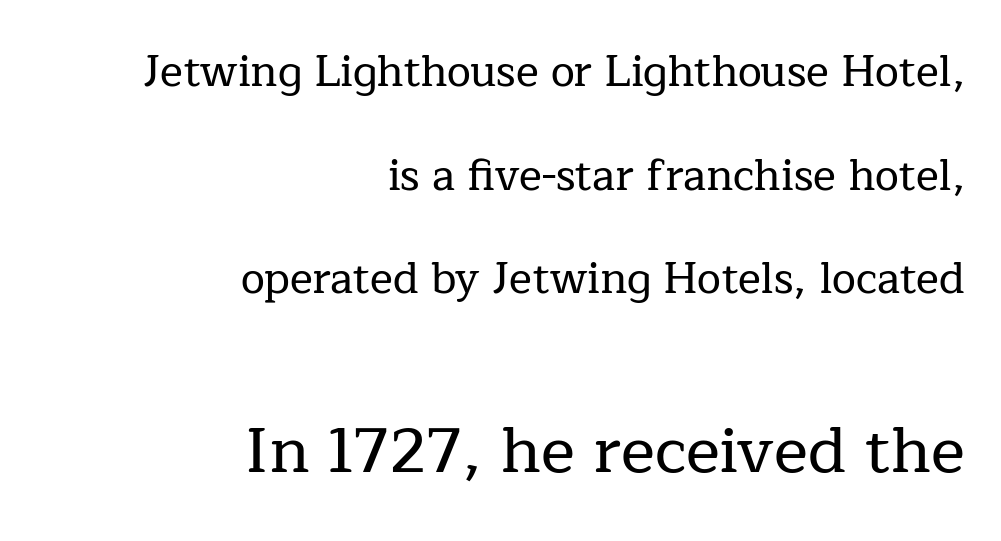
The image shows 64 px serif type, upright; set right-aligned, loose line spacing (2.41x), normal letter spacing, not underlined; the second (bottom) block is 1.49x larger; low stroke contrast and a medium x-height.
